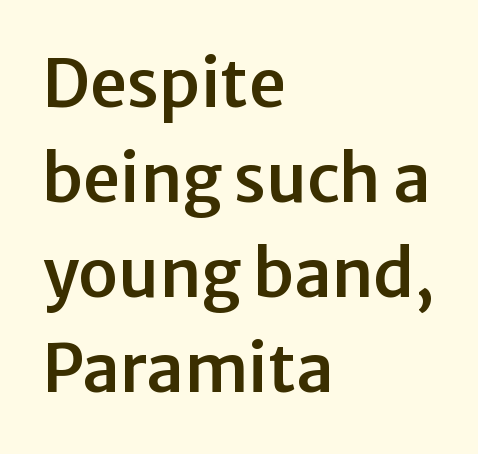
Descender tails drop into unmarked territory. In terms of letterspacing, this is plain default setting. In terms of leading, this rendering sits right in the middle. Posture: upright roman. The font family rendered here belongs to the sans-serif group. The lines in this sample share a left origin and differ only in where they stop.
